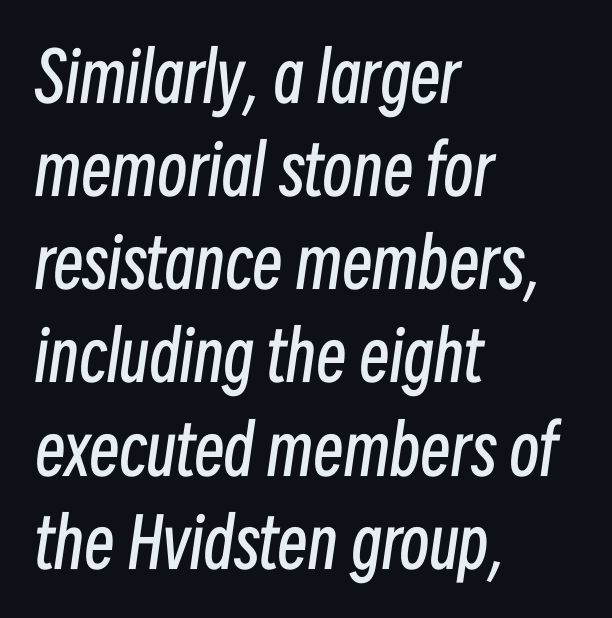
Q: Is the text bold? A: No.
Q: Is the text italic (slanted)? A: Yes, it leans right by about 8 degrees.
Q: Is the text underlined? A: No.
Q: How is the paragraph aligned? A: Left-aligned.
Q: Is the spacing between letters normal or unusually wide? A: Normal.
Q: Is the spacing between lines tight, normal or loose? A: Normal.
Q: Width (condensed, normal, or wide)? A: Condensed.
Q: Stroke contrast? A: Low.
Q: x-height? A: Medium.
Q: Monospaced? A: No.
